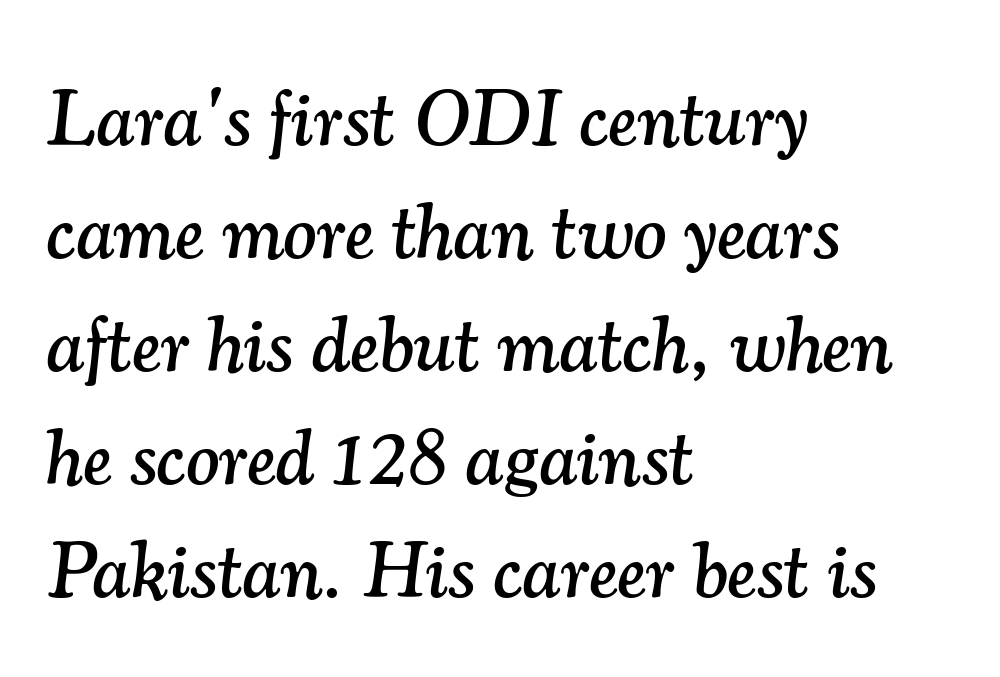
{"serif": "yes", "italic": "yes", "lean": "right", "slant_degrees": 7, "width": "normal", "stroke_contrast": "medium", "x_height": "small", "monospaced": "no", "underline": "no", "align": "left", "line_spacing": "normal", "line_spacing_ratio": 1.43, "letter_spacing": "normal", "letter_spacing_em": 0.0, "glyph_px": 79}
